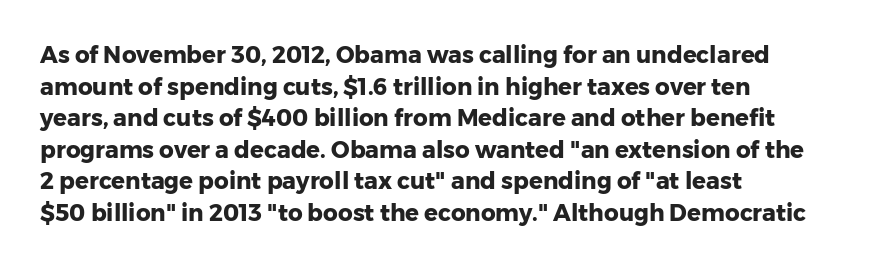
{"italic": "no", "bold": "yes", "underline": "no", "align": "left", "line_spacing": "normal", "line_spacing_ratio": 1.37, "letter_spacing": "normal", "letter_spacing_em": 0.0, "glyph_px": 23}
